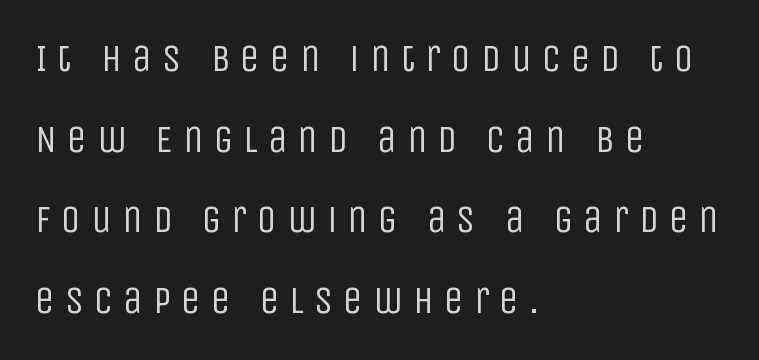
The image shows 39 px regular-weight, condensed sans-serif type, upright; set left-aligned, loose line spacing (2.07x), unusually wide letter spacing (+0.26 em), not underlined; low stroke contrast and a large x-height.
